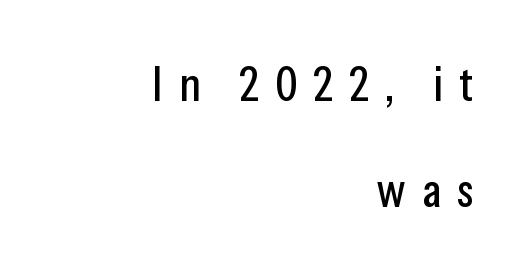
{"serif": "no", "italic": "no", "width": "condensed", "stroke_contrast": "low", "x_height": "medium", "monospaced": "no", "underline": "no", "align": "right", "line_spacing": "loose", "line_spacing_ratio": 2.21, "letter_spacing": "wide", "letter_spacing_em": 0.33, "glyph_px": 48}
